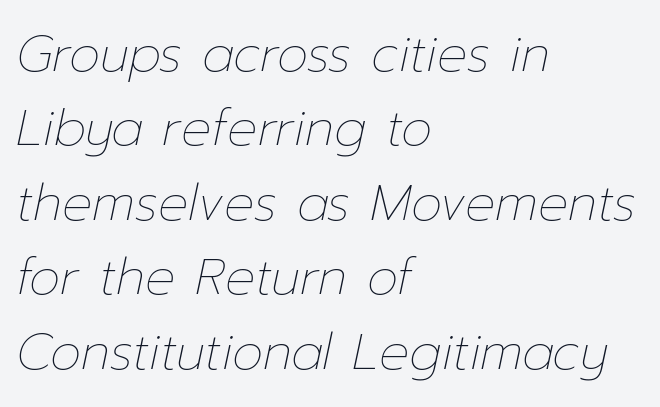
Type without underlining. Line beginnings align vertically; line endings do not. Emphasis-style slanted type is in use. The typeface has the unassuming heft of standard copy or less. The letters sit at their default tracking, neither squeezed nor spread.
